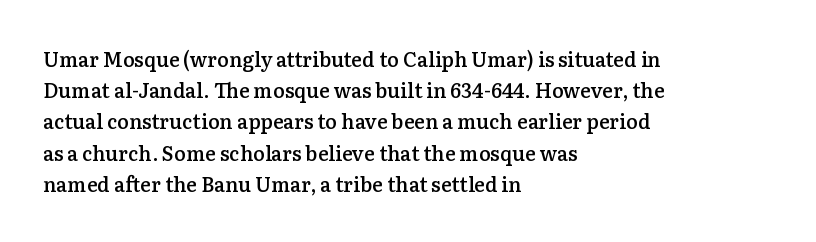
The image shows 20 px text type, upright; set left-aligned, normal line spacing (1.56x), normal letter spacing, not underlined.
